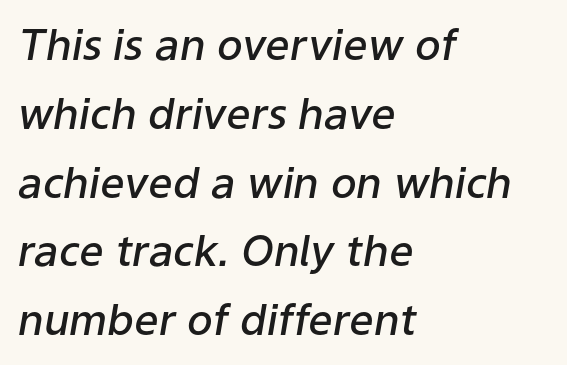
The words here are not underlined. You can tell it's italic because the verticals aren't actually vertical. If you drew a ruler down the left edge, every line would touch it. Varying glyph widths throughout — classic text-font behaviour.
